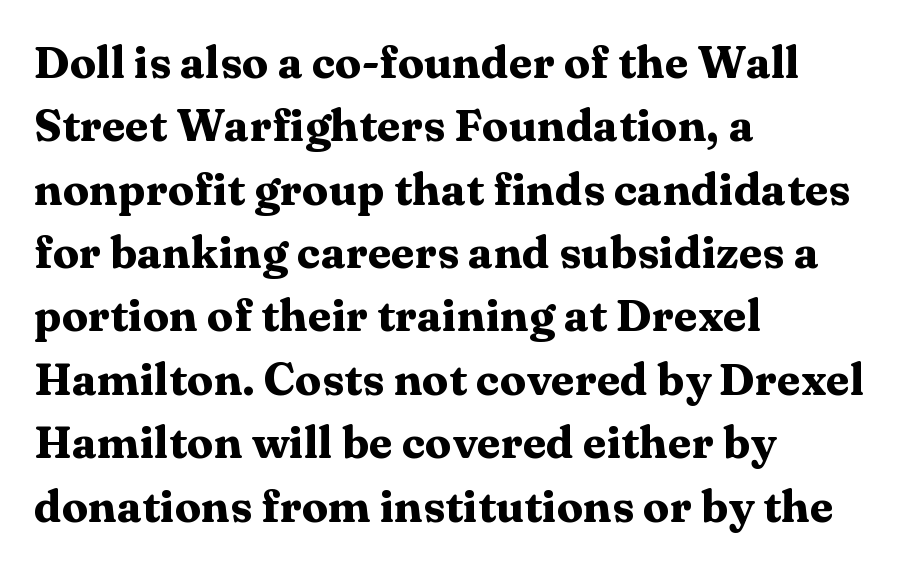
{"serif": "yes", "italic": "no", "bold": "yes", "weight": "heavy", "width": "wide", "stroke_contrast": "medium", "x_height": "medium", "monospaced": "no", "underline": "no", "align": "left", "line_spacing": "normal", "line_spacing_ratio": 1.44, "letter_spacing": "normal", "letter_spacing_em": 0.0, "glyph_px": 44}
